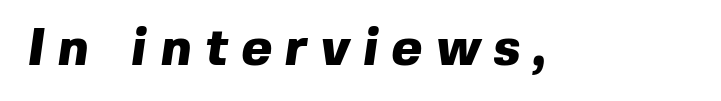
Caption: bold face, heavy strokes. Short note: letters widely spaced. Is this a fixed-width face? No — the glyphs have proportional, varying widths. The type family on display is of the sans-serif kind. Descenders hang freely into open space.
